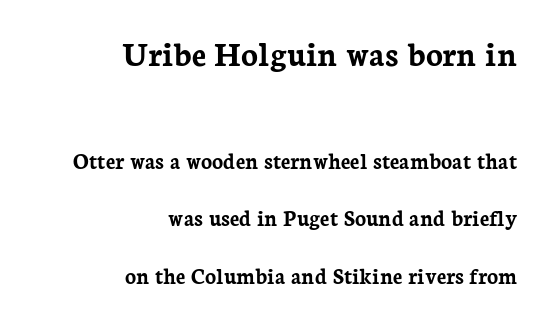
Q: Is the text bold? A: Yes.
Q: Is the text italic (slanted)? A: No, it is upright.
Q: Is the typeface a serif or a sans-serif typeface? A: Serif.
Q: Is the text underlined? A: No.
Q: How is the paragraph aligned? A: Right-aligned.
Q: Is the spacing between letters normal or unusually wide? A: Normal.
Q: Is the spacing between lines tight, normal or loose? A: Loose.
Q: Which block of text is set in a larger size, the first (top) or the second (bottom)? A: The first (top) one.
Q: Width (condensed, normal, or wide)? A: Normal.
Q: Stroke contrast? A: Low.
Q: x-height? A: Medium.
Q: Monospaced? A: No.
